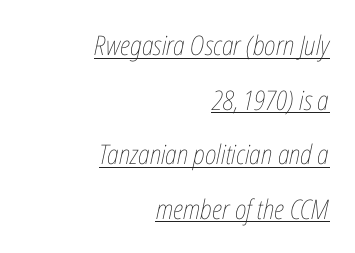
The block of text is sparse from top to bottom, with ample space between rows. Weight class: somewhere from thin through regular. The ragged edge is on the left, which tells us the setting is flush right. The font's italic variant was chosen for this text. Glance below the letters and you will spot a drawn line. The type is set solid horizontally, with unmodified tracking.
